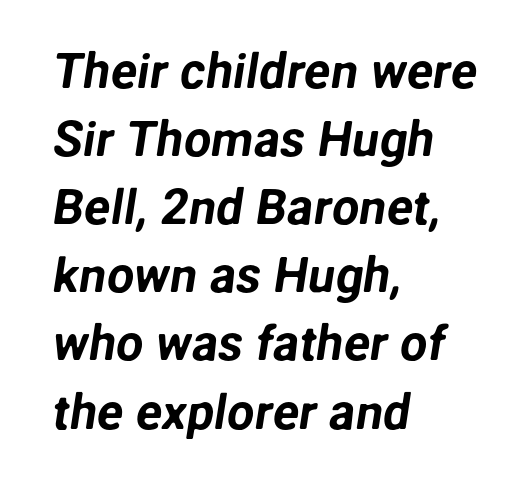
Q: Is the typeface a serif or a sans-serif typeface? A: Sans-serif.
Q: Is the text underlined? A: No.
Q: How is the paragraph aligned? A: Left-aligned.
Q: Is the spacing between letters normal or unusually wide? A: Normal.
Q: Is the spacing between lines tight, normal or loose? A: Normal.
Q: Width (condensed, normal, or wide)? A: Normal.
Q: Stroke contrast? A: Low.
Q: x-height? A: Medium.
Q: Monospaced? A: No.
